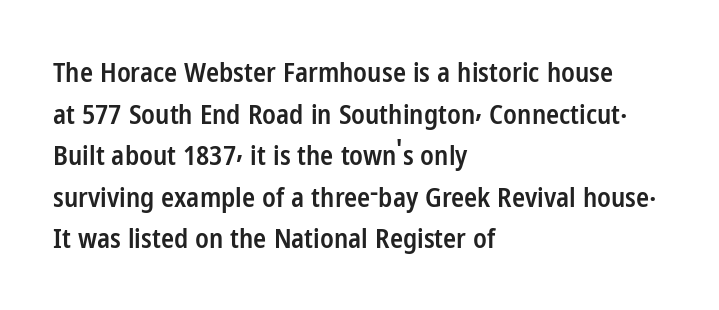
The foot of each line stays bare and open. Teacher's note: observe the even left margin — that is flush-left alignment. Summary of vertical rhythm: regular, with standard interline spacing. The typesetting leans somewhat heavy: a semibold. The lettering stays uniformly vertical, giving the passage a roman look.
